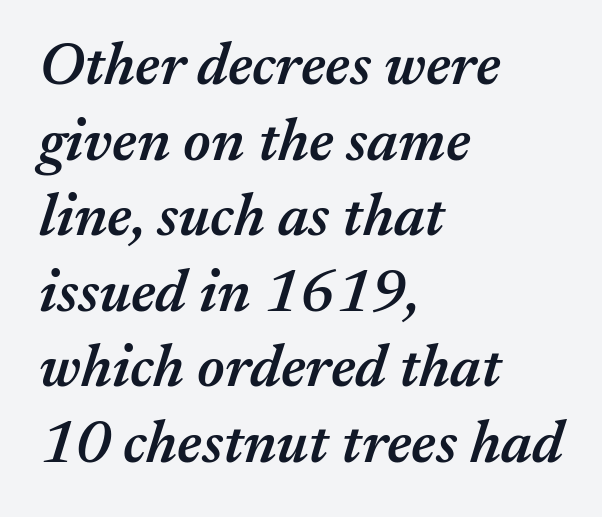
{"italic": "yes", "lean": "right", "slant_degrees": 17, "bold": "semi", "weight": "semibold", "width": "normal", "stroke_contrast": "medium", "x_height": "medium", "monospaced": "no", "underline": "no", "align": "left", "line_spacing": "normal", "line_spacing_ratio": 1.26, "letter_spacing": "normal", "letter_spacing_em": 0.0, "glyph_px": 60}
